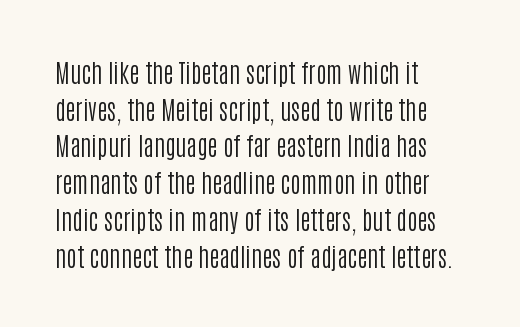
The image shows 25 px text type, upright; set left-aligned, normal line spacing (1.47x), normal letter spacing, not underlined.
